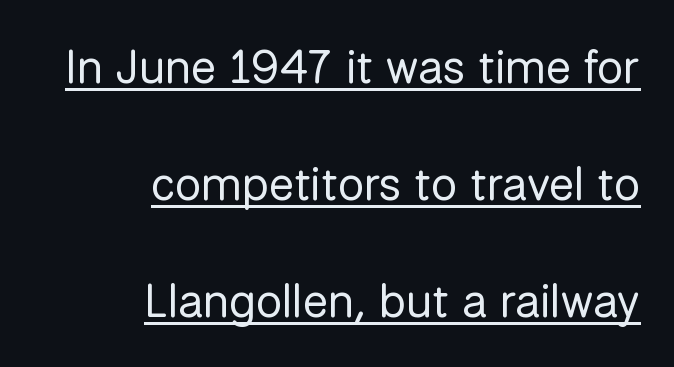
The image shows 47 px regular-weight sans-serif type, upright; set right-aligned, loose line spacing (2.49x), normal letter spacing, underlined; low stroke contrast and a medium x-height.
